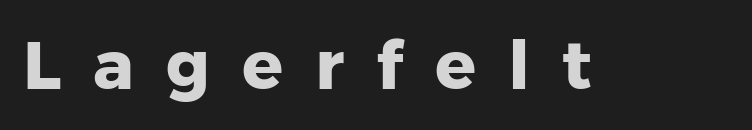
Each row of text sits above clean, open space. Italic? Not at all — the glyphs are vertical. Notice how thick the strokes are: this is what a full bold looks like. Nothing sits at the stroke ends, so this counts as sans-serif. Character widths vary here, with narrow letters taking less room than wide ones.
